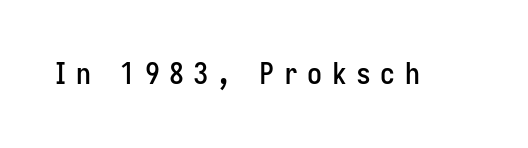
This rendering employs a face without finishing strokes, i.e., a sans-serif. The axis of the letterforms is exactly vertical. There is plenty of visible air inserted between adjacent glyphs. Nobody drew a line under any word here. Proportional: the letters do not fall into vertical columns.
